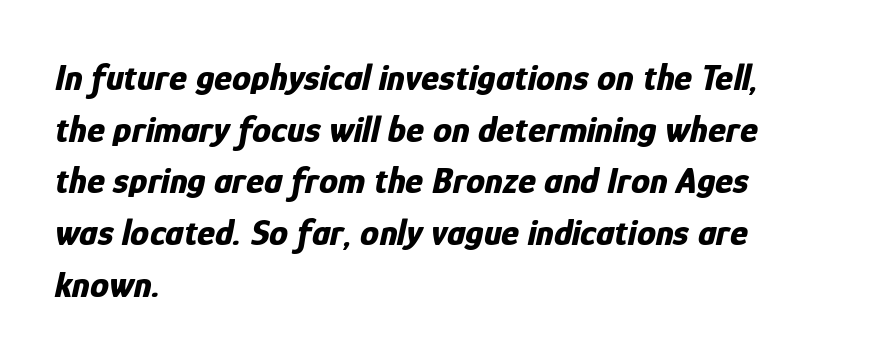
{"italic": "yes", "lean": "right", "slant_degrees": 12, "bold": "yes", "weight": "bold", "width": "condensed", "stroke_contrast": "low", "x_height": "medium", "monospaced": "no", "underline": "no", "align": "left", "line_spacing": "normal", "line_spacing_ratio": 1.36, "letter_spacing": "normal", "letter_spacing_em": 0.0, "glyph_px": 38}
